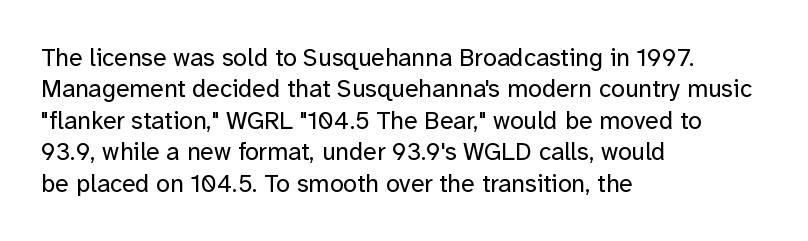
The image shows 25 px text type, upright; set left-aligned, normal line spacing (1.26x), normal letter spacing, not underlined.
